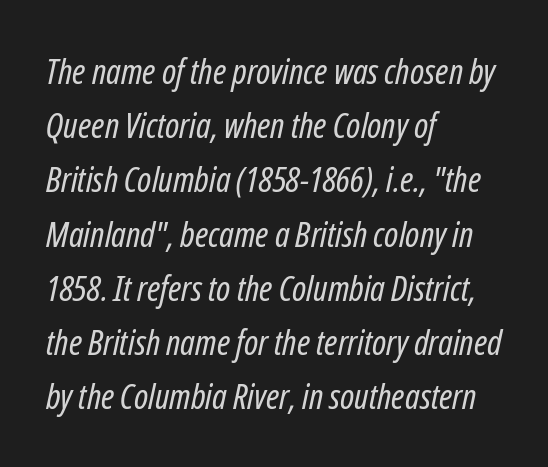
The image shows 35 px regular-weight, condensed type, italic (leaning right); set left-aligned, normal line spacing (1.55x), normal letter spacing, not underlined; low stroke contrast and a medium x-height.
